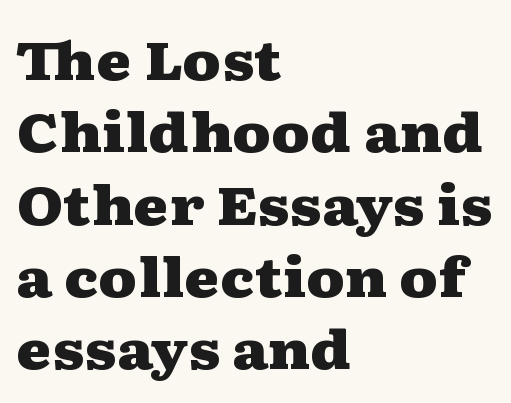
Heavy, bold letterforms. Words appear dense and cohesive because spacing is normal. Successive baselines arrive at the customary interval. Each line starts at the same left margin while the right side varies. Descenders are the only things crossing below the line. Looks like regular typesetting: each glyph gets only the width it needs.
